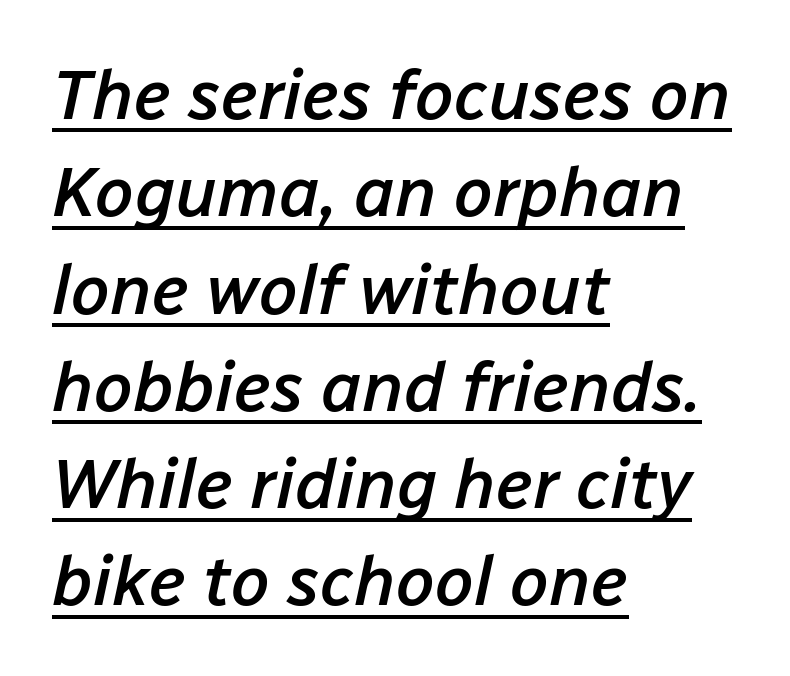
Look at the tracking — it's just the regular setting, nothing added. These characters rest on top of a visible drawn line. The line-height multiplier appears to be the usual default. Where is the straight margin? On the left. This is moderately heavy type, rendered in semibold.
